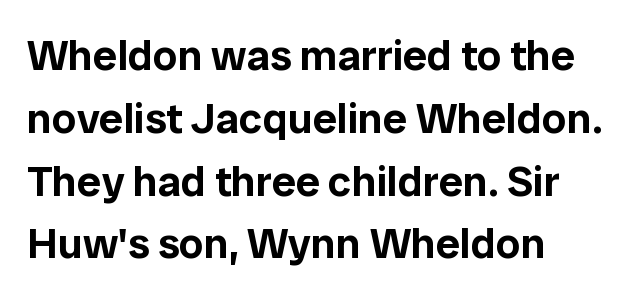
{"serif": "no", "italic": "no", "width": "normal", "stroke_contrast": "low", "x_height": "medium", "monospaced": "no", "underline": "no", "align": "left", "line_spacing": "normal", "line_spacing_ratio": 1.46, "letter_spacing": "normal", "letter_spacing_em": 0.0, "glyph_px": 43}
